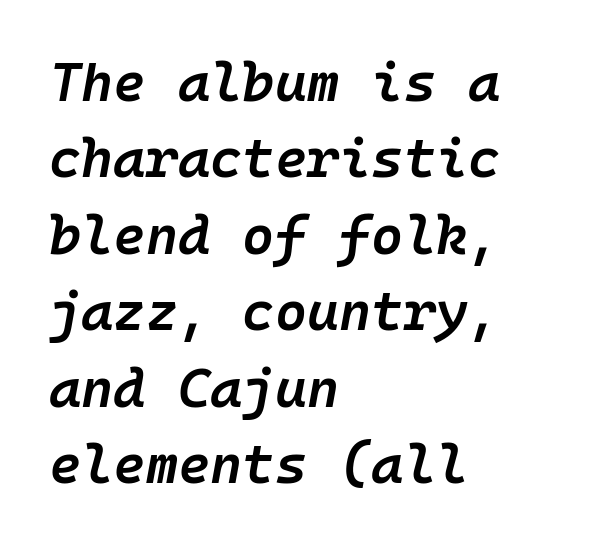
The space directly below the letters is spotless. Slant detected: the letters are inclined. This sample has the even, mechanical cadence of fixed-width lettering. Tracking here is standard; glyphs follow each other at the usual distance. Caption: multi-line text, flush left, ragged right. Weight: semibold (demi).
